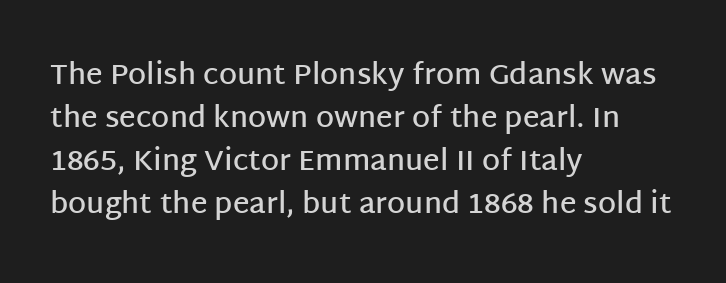
Q: Is the text bold? A: Semi-bold.
Q: Is the text italic (slanted)? A: No, it is upright.
Q: Is the typeface a serif or a sans-serif typeface? A: Sans-serif.
Q: Is the text underlined? A: No.
Q: How is the paragraph aligned? A: Left-aligned.
Q: Is the spacing between letters normal or unusually wide? A: Normal.
Q: Is the spacing between lines tight, normal or loose? A: Normal.
Q: Width (condensed, normal, or wide)? A: Normal.
Q: Stroke contrast? A: Low.
Q: x-height? A: Large.
Q: Monospaced? A: No.
